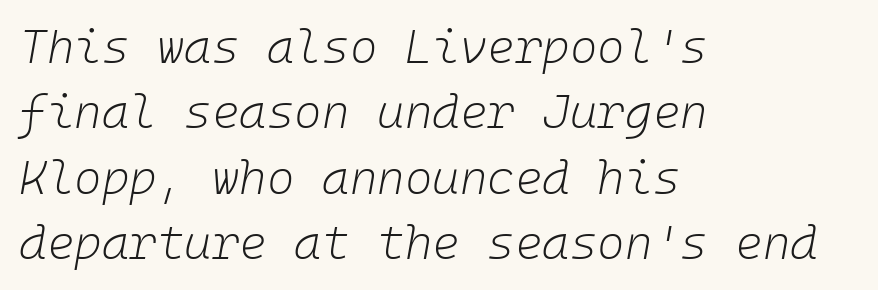
{"italic": "yes", "lean": "right", "slant_degrees": 10, "bold": "no", "weight": "light", "width": "normal", "stroke_contrast": "low", "x_height": "medium", "underline": "no", "align": "left", "line_spacing": "normal", "line_spacing_ratio": 1.39, "letter_spacing": "normal", "letter_spacing_em": 0.0, "glyph_px": 47}
